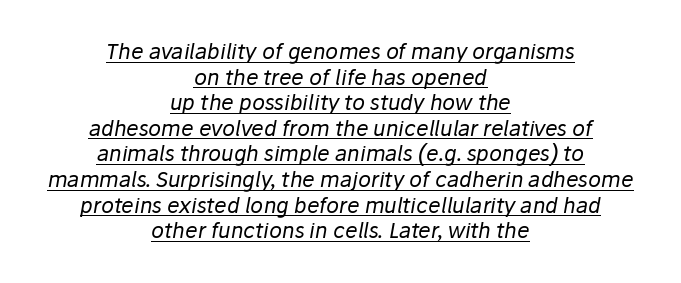
The image shows 21 px text type, italic (leaning right); set centered, line spacing 1.22x, normal letter spacing, underlined.
